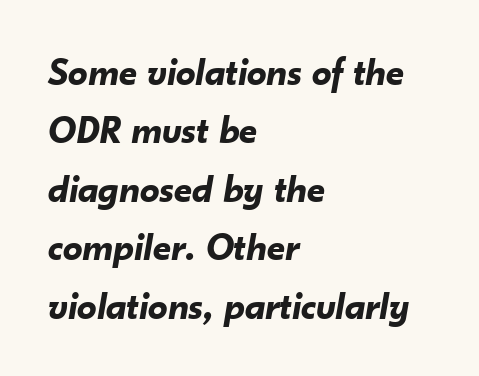
Q: Is the text bold? A: Yes.
Q: Is the text italic (slanted)? A: Yes, it leans right by about 10 degrees.
Q: Is the text underlined? A: No.
Q: How is the paragraph aligned? A: Left-aligned.
Q: Is the spacing between letters normal or unusually wide? A: Normal.
Q: Is the spacing between lines tight, normal or loose? A: Normal.
Q: Width (condensed, normal, or wide)? A: Normal.
Q: Stroke contrast? A: Low.
Q: x-height? A: Small.
Q: Monospaced? A: No.
